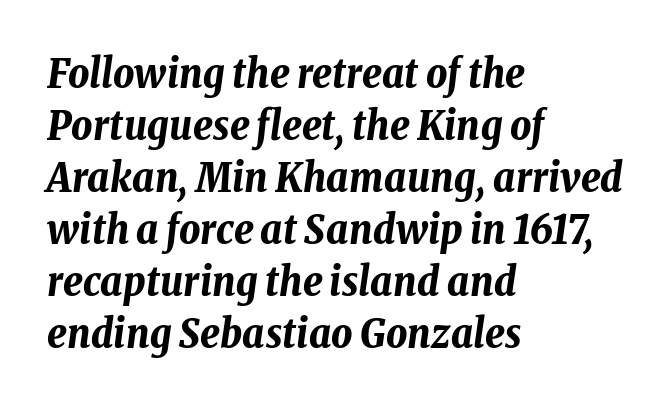
Q: Is the text bold? A: Yes.
Q: Is the text italic (slanted)? A: Yes, it leans right by about 8 degrees.
Q: Is the text underlined? A: No.
Q: How is the paragraph aligned? A: Left-aligned.
Q: Is the spacing between letters normal or unusually wide? A: Normal.
Q: Is the spacing between lines tight, normal or loose? A: Normal.
Q: Width (condensed, normal, or wide)? A: Condensed.
Q: Stroke contrast? A: Low.
Q: x-height? A: Medium.
Q: Monospaced? A: No.
